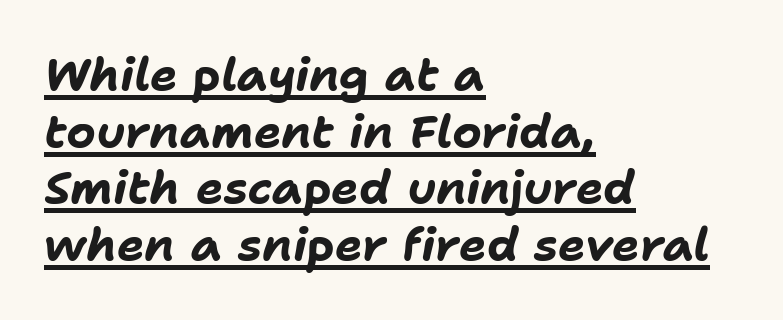
Q: Is the text bold? A: Yes.
Q: Is the text italic (slanted)? A: Yes, it leans right by about 11 degrees.
Q: Is the text underlined? A: Yes.
Q: How is the paragraph aligned? A: Left-aligned.
Q: Is the spacing between letters normal or unusually wide? A: Normal.
Q: Width (condensed, normal, or wide)? A: Normal.
Q: Stroke contrast? A: Low.
Q: x-height? A: Medium.
Q: Monospaced? A: No.
